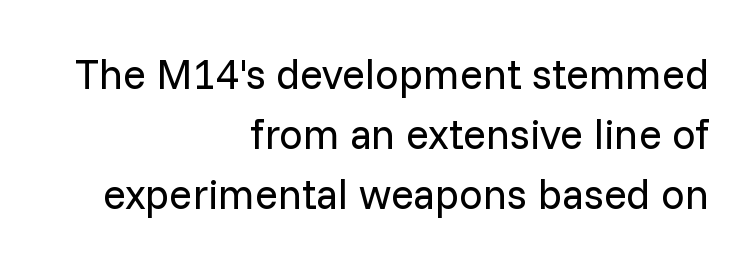
Are there feet on the stems? There aren't — it's a sans. The paragraph has a hard right edge and a soft left edge. The face looks like a standard text weight, possibly lighter. The designer left line spacing at the default. The axis of the letterforms is exactly vertical.
